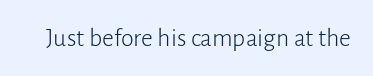
Q: Is the text bold? A: No.
Q: Is the text italic (slanted)? A: No, it is upright.
Q: Is the text underlined? A: No.
Q: Is the spacing between letters normal or unusually wide? A: Normal.
